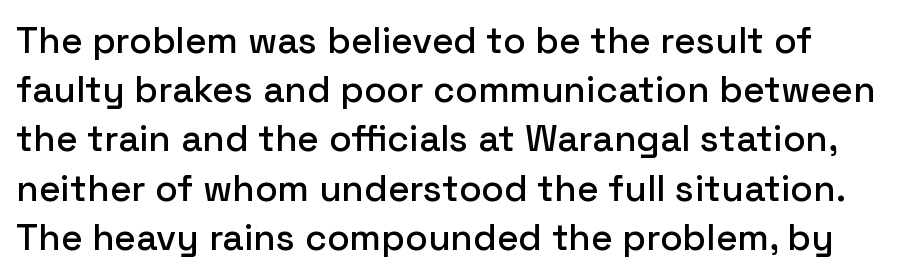
The image shows 37 px sans-serif type, upright; set normal line spacing (1.33x), normal letter spacing, not underlined; low stroke contrast and a medium x-height.
